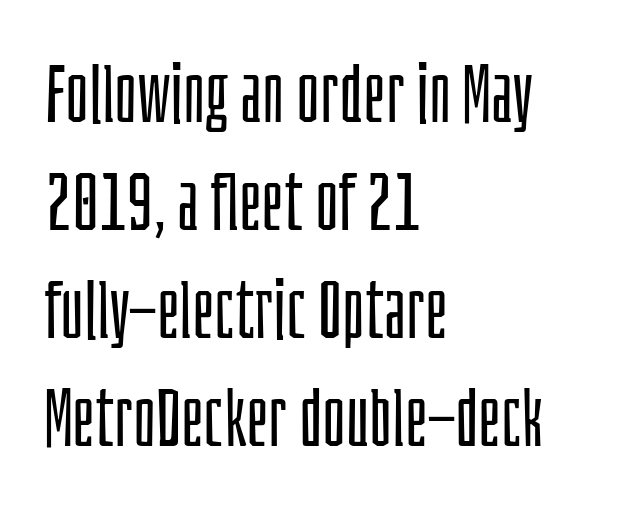
Q: Is the text bold? A: No.
Q: Is the text italic (slanted)? A: No, it is upright.
Q: Is the typeface a serif or a sans-serif typeface? A: Sans-serif.
Q: Is the text underlined? A: No.
Q: How is the paragraph aligned? A: Left-aligned.
Q: Is the spacing between letters normal or unusually wide? A: Normal.
Q: Is the spacing between lines tight, normal or loose? A: Normal.
Q: Width (condensed, normal, or wide)? A: Condensed.
Q: Stroke contrast? A: Low.
Q: x-height? A: Large.
Q: Monospaced? A: No.
